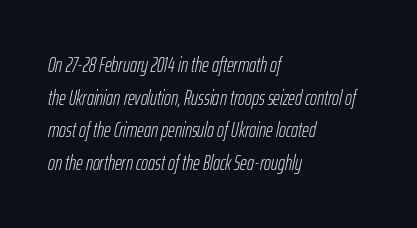
{"italic": "yes", "lean": "right", "slant_degrees": 12, "bold": "no", "underline": "no", "align": "left", "line_spacing": "normal", "line_spacing_ratio": 1.55, "letter_spacing": "normal", "letter_spacing_em": 0.0, "glyph_px": 21}
